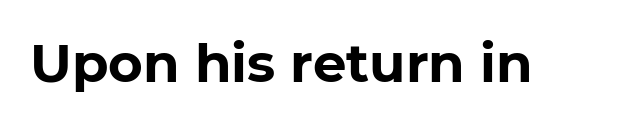
Students, note that the glyphs here touch the page at normal intervals. I'd describe the lettering as bold — thick and assertive. The string is rendered with underlining switched off. Is this a fixed-width face? No — the glyphs have proportional, varying widths. What kind of face is this? One without serifs — a sans.
